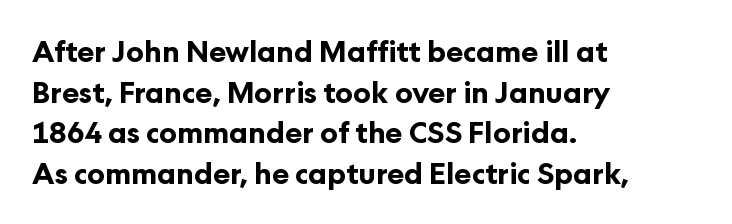
Just letters on the line, the space beneath them empty. Baseline-to-baseline distance is the conventional proportion of letter height. Typesetter's note: full bold, strokes at maximum text heaviness. Layout note: lines flush left. These lines are rendered in a variable-pitch font.
